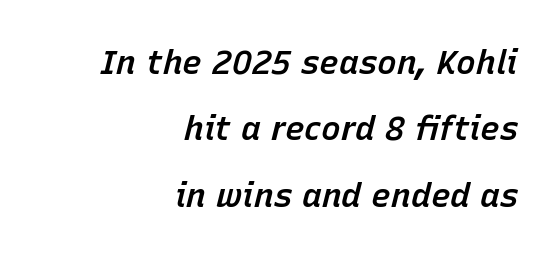
{"italic": "yes", "lean": "right", "slant_degrees": 15, "bold": "semi", "weight": "semibold", "width": "normal", "stroke_contrast": "low", "x_height": "medium", "monospaced": "no", "underline": "no", "align": "right", "line_spacing": "loose", "line_spacing_ratio": 2.01, "letter_spacing": "normal", "letter_spacing_em": 0.0, "glyph_px": 33}
